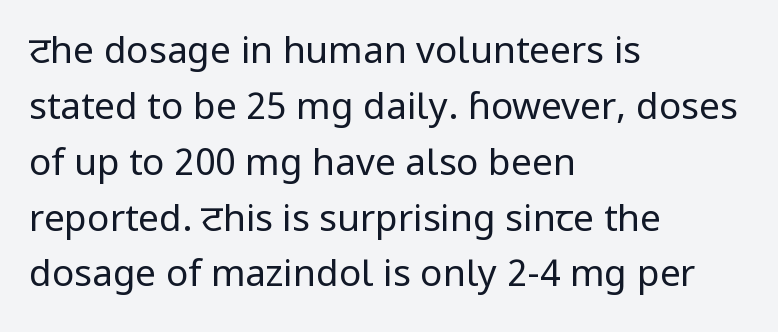
Descenders are the only things crossing below the line. Think of a printed novel: that variable character pitch is what you see here. Evenly set lines give the paragraph a standard silhouette. Caption: face not bold, strokes unweighted. The rag falls on the right side of this text block. The letters stand upright; this is a roman face.
